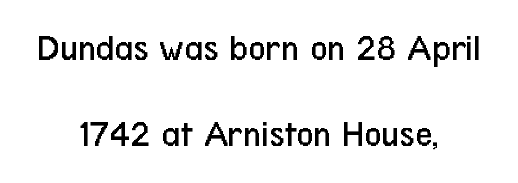
The string is rendered with underlining switched off. Look at the bottom of the vertical strokes: they stop flat, with no serifs. Standard letterfit; no display-style spreading of the glyphs. Note the varied advance widths — an 'i' is clearly narrower than an 'm'. Line spacing here is loose. A centered setting, common on invitations and titles, is used for this passage.
